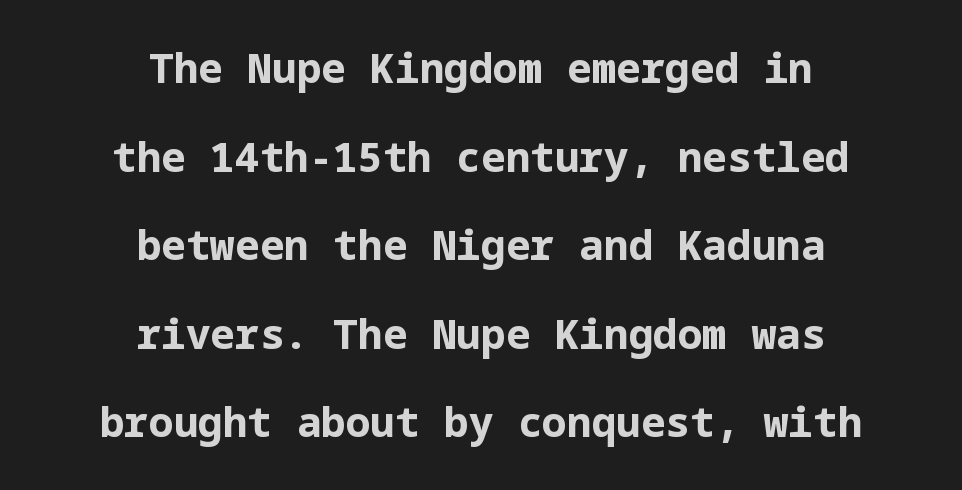
The image shows 41 px bold sans-serif type, upright; set centered, loose line spacing (2.16x), normal letter spacing, not underlined; low stroke contrast and a medium x-height.
